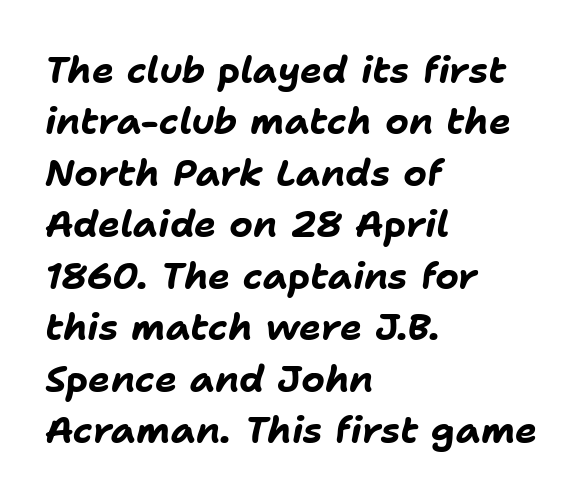
A full-strength bold gives these letters their thick strokes. Observe the lean: these are italic letterforms. You could not count columns in this text — the font is proportionally spaced. The type is set solid horizontally, with unmodified tracking.
